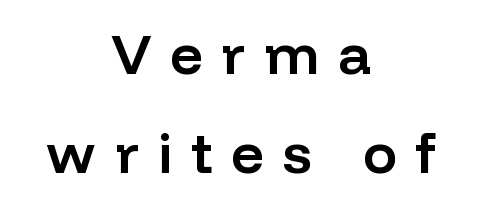
Q: Is the text bold? A: Semi-bold.
Q: Is the text italic (slanted)? A: No, it is upright.
Q: Is the typeface a serif or a sans-serif typeface? A: Sans-serif.
Q: Is the text underlined? A: No.
Q: How is the paragraph aligned? A: Centered.
Q: Is the spacing between letters normal or unusually wide? A: Unusually wide.
Q: Width (condensed, normal, or wide)? A: Normal.
Q: Stroke contrast? A: Low.
Q: x-height? A: Medium.
Q: Monospaced? A: No.
